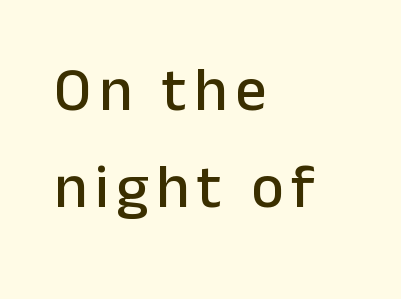
Q: Is the text italic (slanted)? A: No, it is upright.
Q: Is the typeface a serif or a sans-serif typeface? A: Sans-serif.
Q: Is the text underlined? A: No.
Q: How is the paragraph aligned? A: Left-aligned.
Q: Is the spacing between lines tight, normal or loose? A: Normal.
Q: Width (condensed, normal, or wide)? A: Normal.
Q: Stroke contrast? A: Low.
Q: x-height? A: Medium.
Q: Monospaced? A: No.
